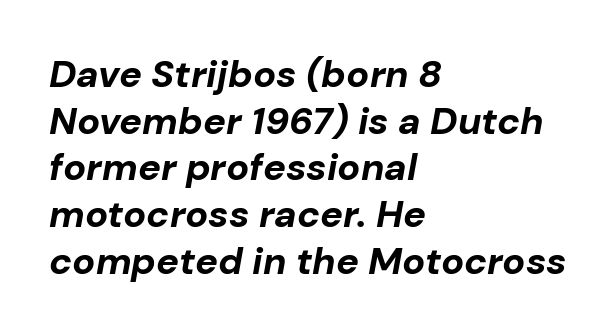
{"italic": "yes", "lean": "right", "slant_degrees": 10, "bold": "yes", "weight": "bold", "width": "normal", "stroke_contrast": "low", "x_height": "medium", "monospaced": "no", "underline": "no", "align": "left", "line_spacing_ratio": 1.23, "letter_spacing": "normal", "letter_spacing_em": 0.0, "glyph_px": 38}
